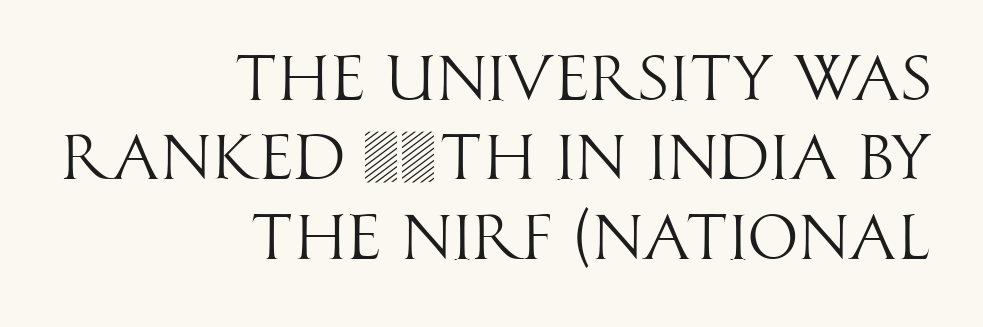
{"serif": "no", "italic": "no", "bold": "no", "weight": "light", "width": "condensed", "stroke_contrast": "high", "x_height": "large", "monospaced": "no", "underline": "no", "align": "right", "line_spacing_ratio": 1.24, "letter_spacing": "normal", "letter_spacing_em": 0.0, "glyph_px": 64}
